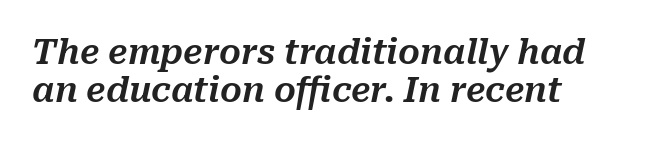
{"italic": "yes", "lean": "right", "slant_degrees": 10, "width": "normal", "stroke_contrast": "medium", "x_height": "medium", "monospaced": "no", "underline": "no", "align": "left", "line_spacing": "tight", "line_spacing_ratio": 1.13, "letter_spacing": "normal", "letter_spacing_em": 0.0, "glyph_px": 34}
